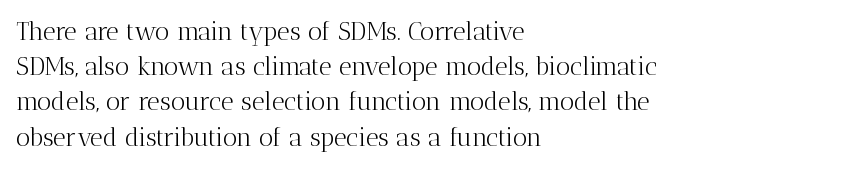
The image shows 25 px text type, upright; set left-aligned, normal line spacing (1.41x), normal letter spacing, not underlined.
